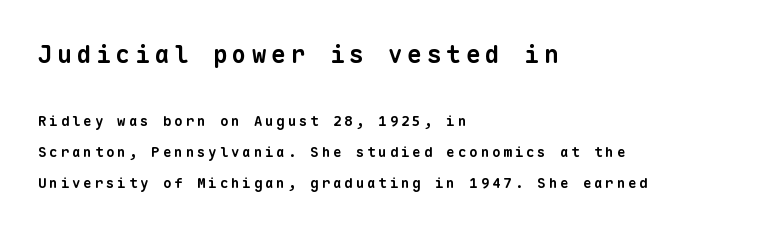
{"bold": "yes", "underline": "no", "align": "left", "line_spacing": "loose", "line_spacing_ratio": 2.23, "letter_spacing": "wide", "letter_spacing_em": 0.21, "larger_block": "first", "size_ratio": 1.71, "glyph_px": 24}
